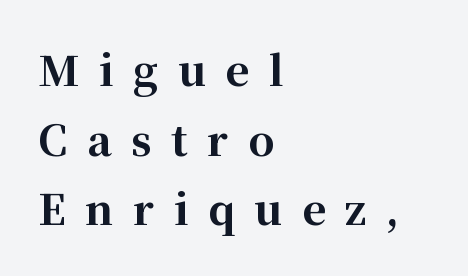
{"serif": "yes", "italic": "no", "bold": "yes", "weight": "bold", "width": "normal", "stroke_contrast": "high", "x_height": "medium", "monospaced": "no", "underline": "no", "align": "left", "line_spacing": "normal", "line_spacing_ratio": 1.7, "letter_spacing": "wide", "letter_spacing_em": 0.48, "glyph_px": 41}
